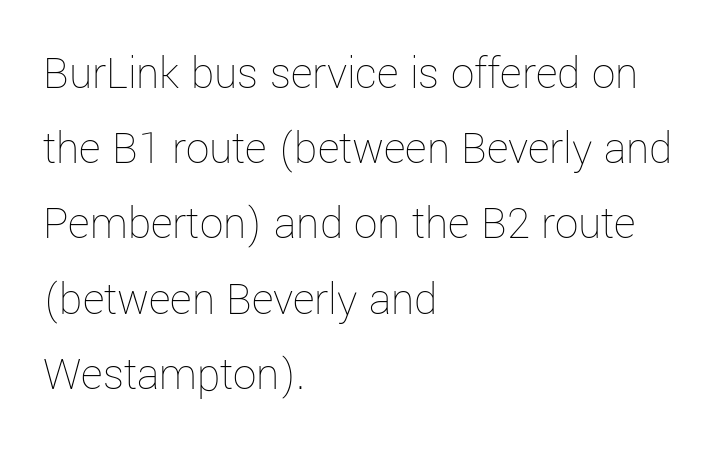
{"italic": "no", "bold": "no", "weight": "thin", "width": "normal", "stroke_contrast": "low", "x_height": "medium", "monospaced": "no", "underline": "no", "align": "left", "line_spacing": "normal", "line_spacing_ratio": 1.6, "letter_spacing": "normal", "letter_spacing_em": 0.0, "glyph_px": 47}
